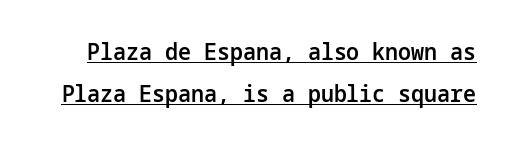
The image shows 23 px text type, upright; set line spacing 1.83x, normal letter spacing, underlined.
